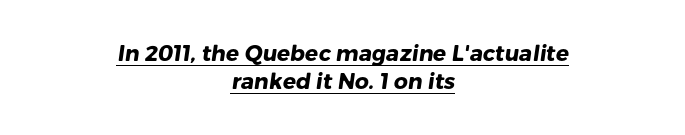
Descenders here cross a horizontal rule under the line. The rendering uses a bold face; every stroke is thick and dark. Between one letter and the next there's only the usual sliver of space. The block of text has a typical density, with ordinary space between rows. The whitespace from short lines is split evenly between both sides.
